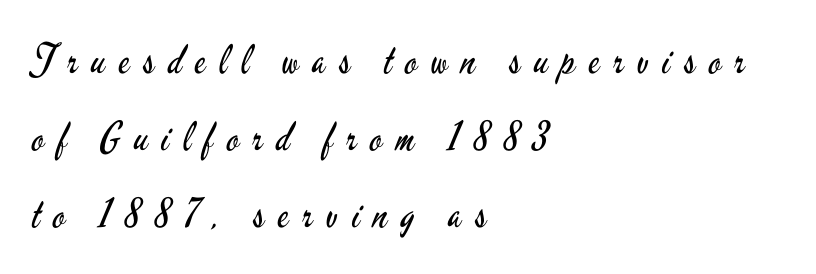
Q: Is the text bold? A: No.
Q: Is the text italic (slanted)? A: Yes.
Q: Is the typeface a serif or a sans-serif typeface? A: Sans-serif.
Q: Is the text underlined? A: No.
Q: How is the paragraph aligned? A: Left-aligned.
Q: Is the spacing between letters normal or unusually wide? A: Unusually wide.
Q: Is the spacing between lines tight, normal or loose? A: Loose.
Q: Width (condensed, normal, or wide)? A: Condensed.
Q: Stroke contrast? A: Low.
Q: x-height? A: Small.
Q: Monospaced? A: No.
